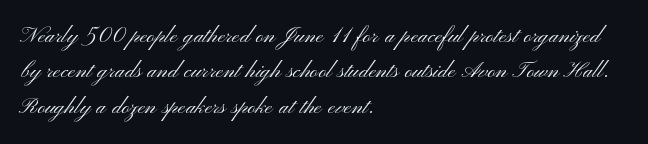
The image shows 28 px light, wide sans-serif type; set left-aligned, normal line spacing (1.26x), normal letter spacing, not underlined; medium stroke contrast and a small x-height.
